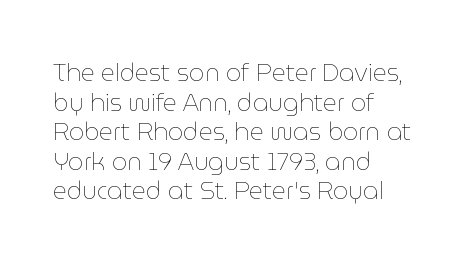
The image shows 24 px text type, upright; set left-aligned, line spacing 1.23x, normal letter spacing, not underlined.
